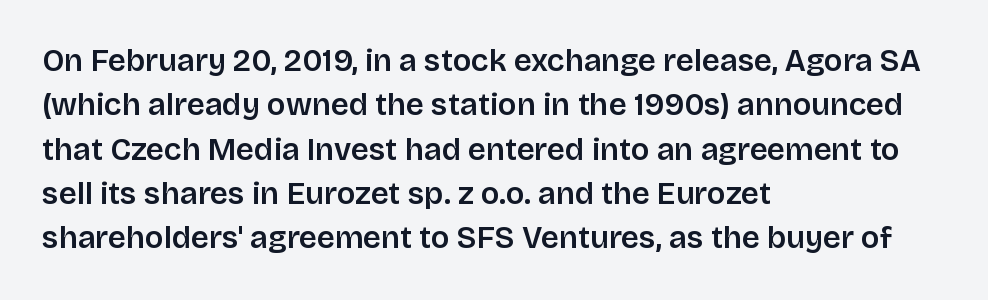
The image shows 31 px sans-serif type, upright; set left-aligned, normal line spacing (1.43x), normal letter spacing, not underlined; low stroke contrast and a large x-height.
